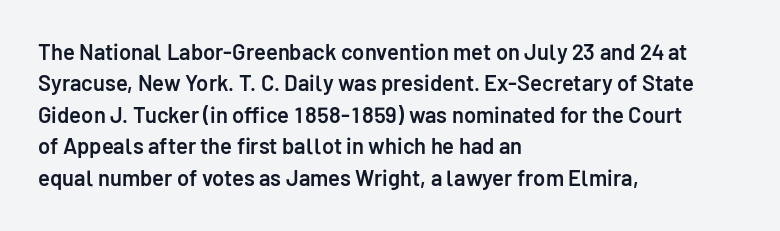
The image shows 22 px text type, upright; set left-aligned, normal line spacing (1.43x), normal letter spacing, not underlined.
